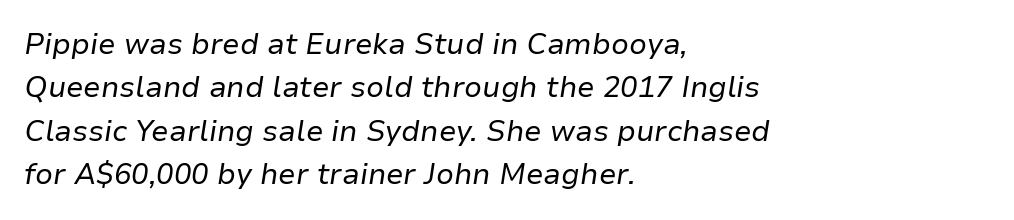
{"italic": "yes", "lean": "right", "slant_degrees": 9, "bold": "no", "weight": "regular", "width": "normal", "stroke_contrast": "low", "x_height": "medium", "monospaced": "no", "underline": "no", "align": "left", "line_spacing": "normal", "line_spacing_ratio": 1.5, "letter_spacing": "normal", "letter_spacing_em": 0.0, "glyph_px": 29}
